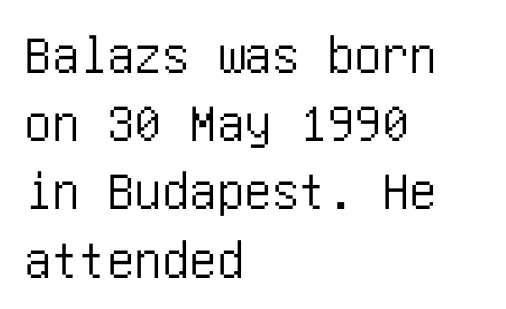
The image shows 55 px condensed sans-serif type, upright; set left-aligned, line spacing 1.24x, normal letter spacing, not underlined; low stroke contrast and a large x-height.
